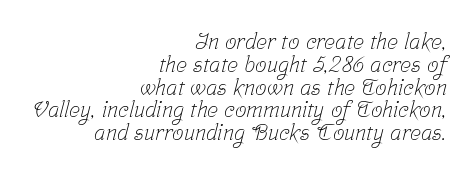
The image shows 23 px text type; set right-aligned, tight line spacing (0.99x), normal letter spacing, not underlined.
